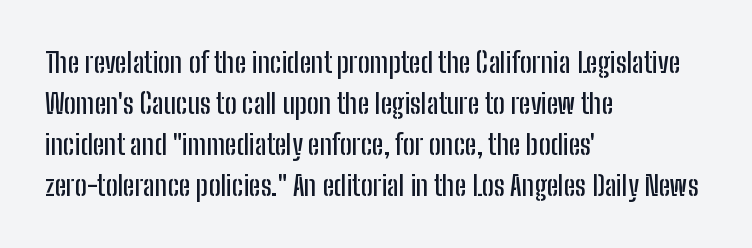
Q: Is the text italic (slanted)? A: No, it is upright.
Q: Is the typeface a serif or a sans-serif typeface? A: Sans-serif.
Q: Is the text underlined? A: No.
Q: How is the paragraph aligned? A: Left-aligned.
Q: Is the spacing between letters normal or unusually wide? A: Normal.
Q: Is the spacing between lines tight, normal or loose? A: Normal.
Q: Width (condensed, normal, or wide)? A: Condensed.
Q: Stroke contrast? A: Low.
Q: x-height? A: Medium.
Q: Monospaced? A: No.
